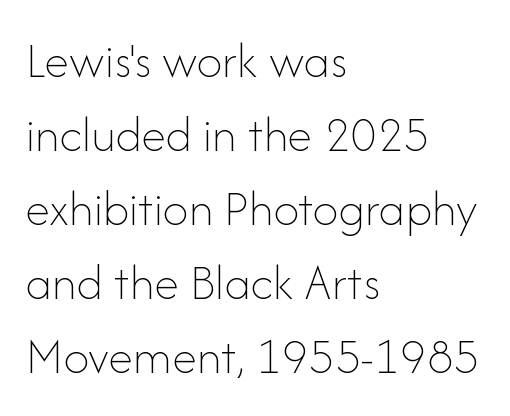
{"italic": "no", "bold": "no", "weight": "thin", "width": "normal", "stroke_contrast": "low", "x_height": "small", "monospaced": "no", "underline": "no", "align": "left", "line_spacing": "normal", "line_spacing_ratio": 1.45, "letter_spacing": "normal", "letter_spacing_em": 0.0, "glyph_px": 51}
